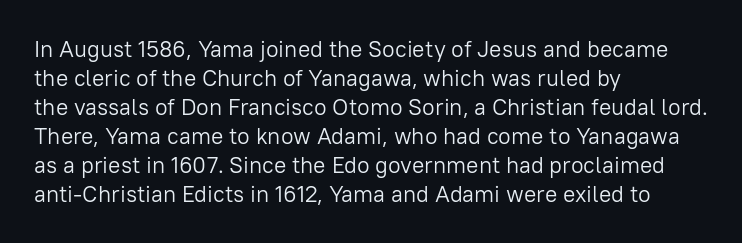
A typesetter would call this zero additional tracking. If you drew a line through each stem, it would be perfectly vertical. This block has exactly the height ordinary leading produces. Teacher's note: observe the even left margin — that is flush-left alignment. The area under the type is left untouched. This is not heavy type; no bold has been used.
